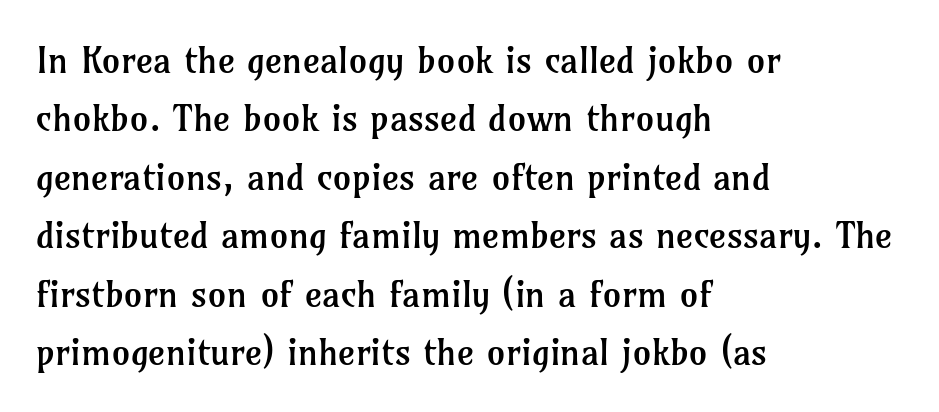
A bare baseline throughout the passage. No extra tracking has been applied to these lines. Every stem runs plumb, perpendicular to the baseline. Observe the serifs anchoring each vertical stroke in this sample. These lines are rendered in a variable-pitch font.
